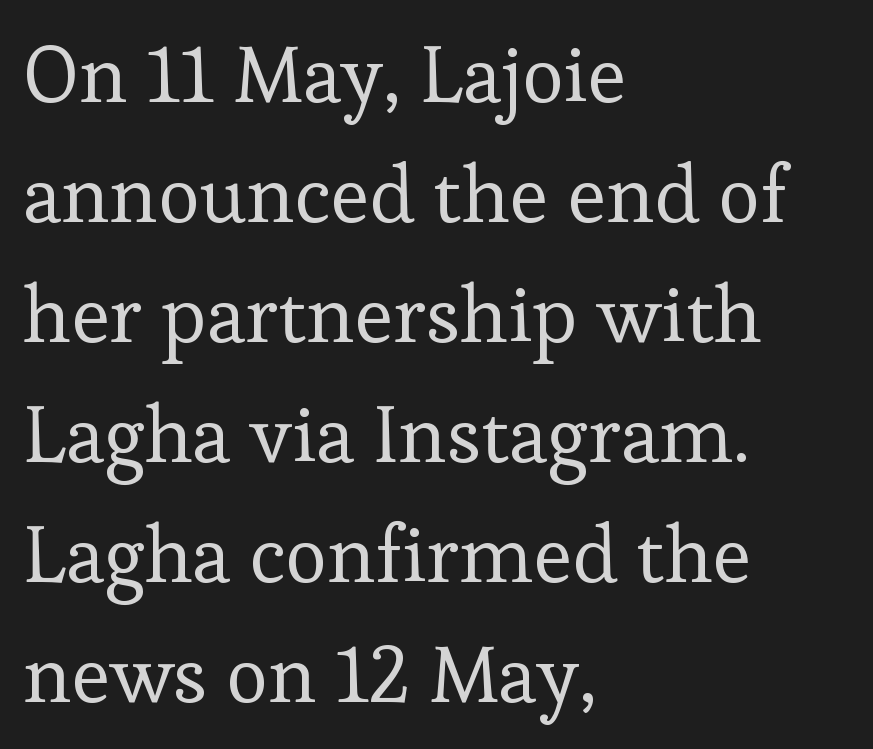
Q: Is the text bold? A: No.
Q: Is the text italic (slanted)? A: No, it is upright.
Q: Is the typeface a serif or a sans-serif typeface? A: Serif.
Q: Is the text underlined? A: No.
Q: How is the paragraph aligned? A: Left-aligned.
Q: Is the spacing between letters normal or unusually wide? A: Normal.
Q: Is the spacing between lines tight, normal or loose? A: Normal.
Q: Width (condensed, normal, or wide)? A: Normal.
Q: Stroke contrast? A: Low.
Q: x-height? A: Medium.
Q: Monospaced? A: No.
